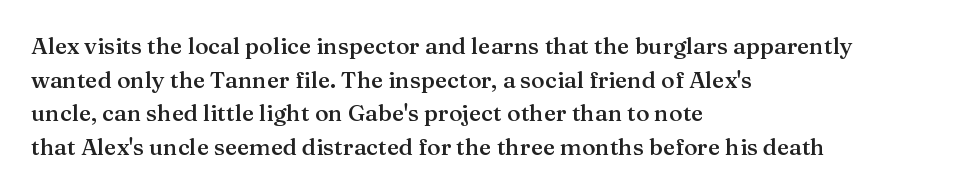
Q: Is the text bold? A: Semi-bold.
Q: Is the text italic (slanted)? A: No, it is upright.
Q: Is the text underlined? A: No.
Q: How is the paragraph aligned? A: Left-aligned.
Q: Is the spacing between letters normal or unusually wide? A: Normal.
Q: Is the spacing between lines tight, normal or loose? A: Normal.
